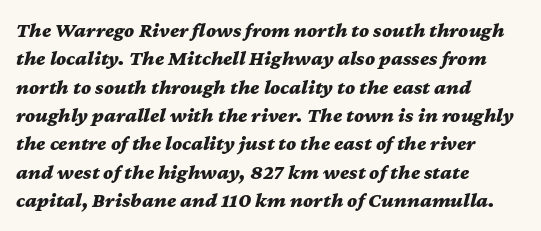
{"italic": "yes", "lean": "right", "slant_degrees": 12, "bold": "yes", "underline": "no", "align": "left", "line_spacing": "normal", "line_spacing_ratio": 1.35, "letter_spacing": "normal", "letter_spacing_em": 0.0, "glyph_px": 21}
